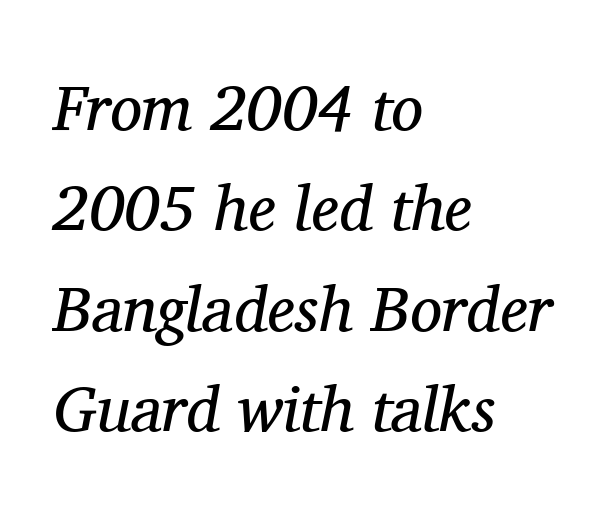
Q: Is the text bold? A: No.
Q: Is the text italic (slanted)? A: Yes, it leans right by about 11 degrees.
Q: Is the typeface a serif or a sans-serif typeface? A: Serif.
Q: Is the text underlined? A: No.
Q: How is the paragraph aligned? A: Left-aligned.
Q: Is the spacing between letters normal or unusually wide? A: Normal.
Q: Is the spacing between lines tight, normal or loose? A: Normal.
Q: Width (condensed, normal, or wide)? A: Normal.
Q: Stroke contrast? A: Medium.
Q: x-height? A: Medium.
Q: Monospaced? A: No.
